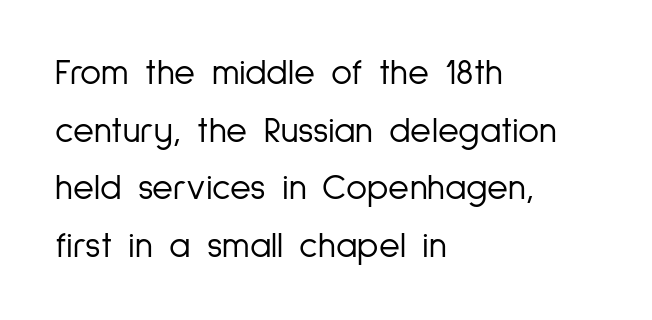
{"serif": "no", "italic": "no", "bold": "no", "weight": "light", "width": "condensed", "stroke_contrast": "low", "x_height": "medium", "monospaced": "no", "underline": "no", "align": "left", "line_spacing": "normal", "line_spacing_ratio": 1.6, "letter_spacing": "normal", "letter_spacing_em": 0.0, "glyph_px": 36}
